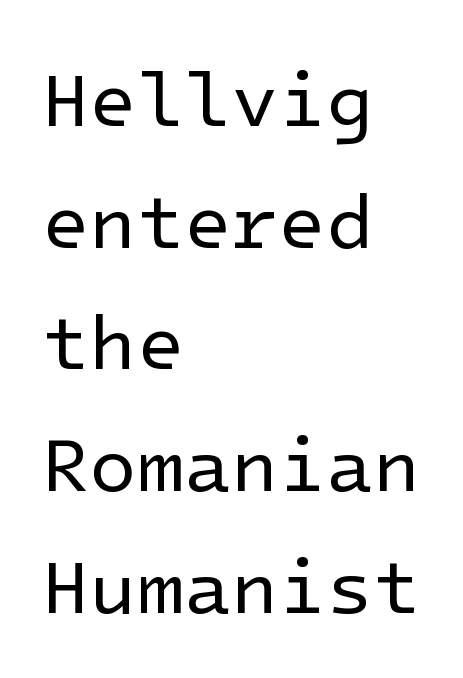
{"serif": "no", "italic": "no", "bold": "no", "weight": "regular", "width": "normal", "stroke_contrast": "low", "x_height": "medium", "underline": "no", "align": "left", "line_spacing": "normal", "line_spacing_ratio": 1.58, "letter_spacing": "normal", "letter_spacing_em": 0.0, "glyph_px": 77}
